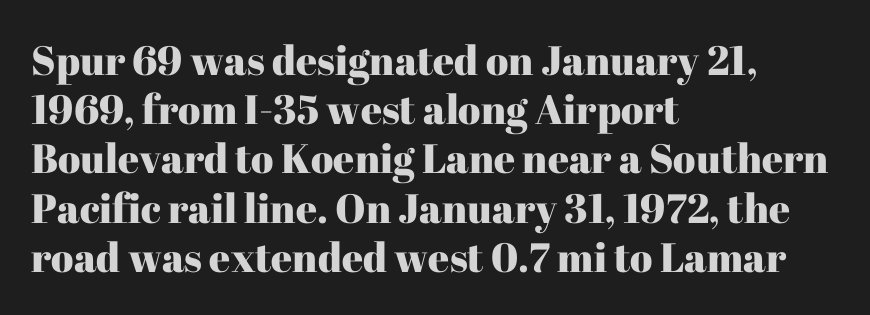
No word sits above an underline. This is serif lettering, the kind often seen in printed books. Which margin do the lines hug? The left one — the right edge is uneven. Style check: upright. The passage shown is typed in a proportional face where columns would drift. Observe the ordinary spacing: letters are neighbours, not strangers.
